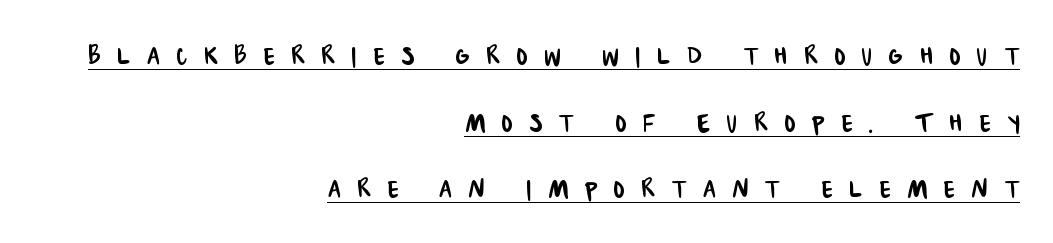
The image shows 33 px condensed sans-serif type; set right-aligned, loose line spacing (2.02x), unusually wide letter spacing (+0.5 em), underlined; low stroke contrast and a large x-height.
